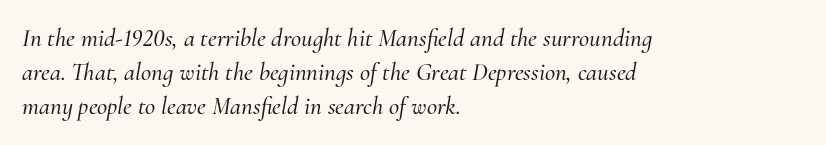
A bare baseline throughout the passage. Every character sits at an angle, as italics do. Successive baselines arrive at the customary interval. Leftover space on each line is placed entirely after the last word. The rendering keeps characters at their native spacing.
